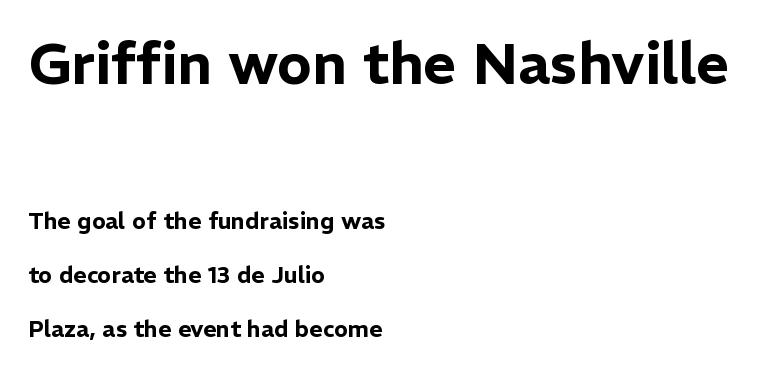
Q: Is the text italic (slanted)? A: No, it is upright.
Q: Is the typeface a serif or a sans-serif typeface? A: Sans-serif.
Q: Is the text underlined? A: No.
Q: How is the paragraph aligned? A: Left-aligned.
Q: Is the spacing between letters normal or unusually wide? A: Normal.
Q: Is the spacing between lines tight, normal or loose? A: Loose.
Q: Which block of text is set in a larger size, the first (top) or the second (bottom)? A: The first (top) one.
Q: Width (condensed, normal, or wide)? A: Normal.
Q: Stroke contrast? A: Low.
Q: x-height? A: Medium.
Q: Monospaced? A: No.
